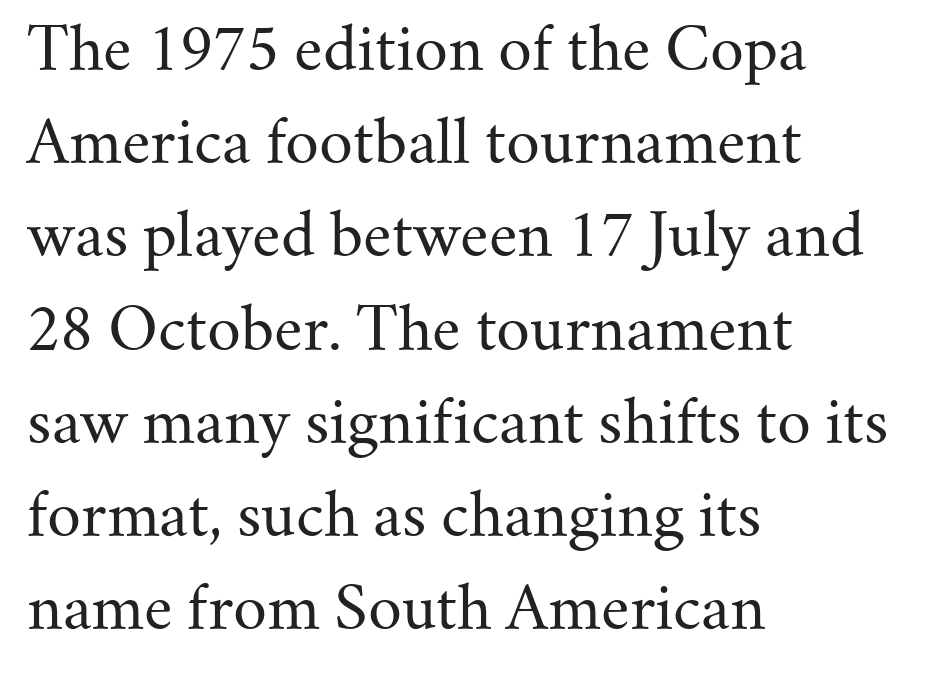
{"serif": "yes", "italic": "no", "bold": "no", "weight": "regular", "width": "normal", "stroke_contrast": "medium", "x_height": "small", "monospaced": "no", "underline": "no", "align": "left", "line_spacing": "normal", "line_spacing_ratio": 1.58, "letter_spacing": "normal", "letter_spacing_em": 0.0, "glyph_px": 59}
